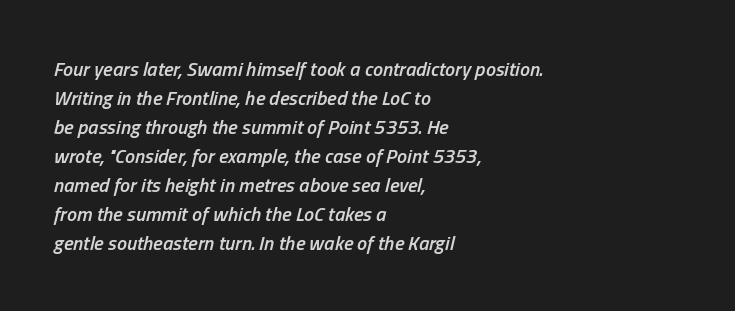
{"italic": "yes", "lean": "right", "slant_degrees": 13, "bold": "semi", "underline": "no", "align": "left", "line_spacing": "normal", "line_spacing_ratio": 1.45, "letter_spacing": "normal", "letter_spacing_em": 0.0, "glyph_px": 20}
